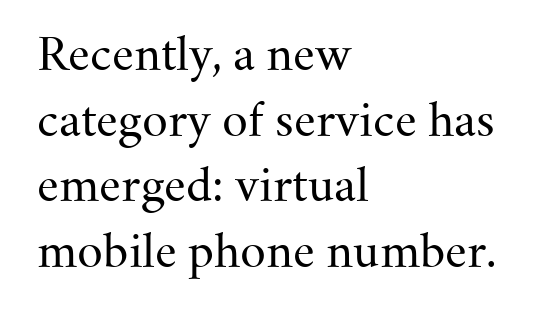
The image shows 45 px regular-weight serif type, upright; set left-aligned, normal line spacing (1.46x), normal letter spacing, not underlined; medium stroke contrast and a small x-height.
